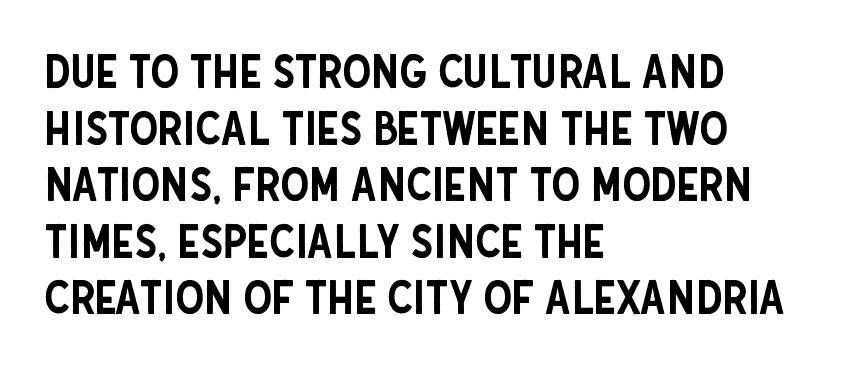
The baseline area is clear. Each letter's strokes conclude bluntly, with no projecting serifs. This sample uses an upright cut, with every glyph sitting square on the baseline. Does extra space separate the letters? No, they use regular spacing. The letters advance in unequal steps, a hallmark of proportional type. Typeset ragged right — the left edge is the straight one.
